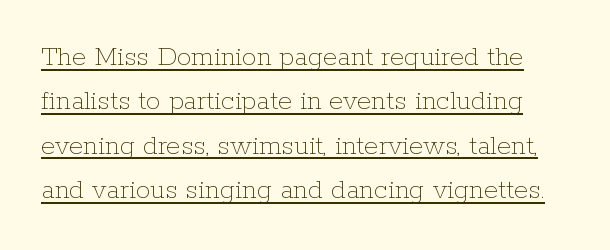
The words here are underlined. Vertical strokes here are truly vertical. Do the characters align in a grid? No, the font is proportional. In terms of letterspacing, this is plain default setting. Weight: in the light-to-regular range. The designer left line spacing at the default.
